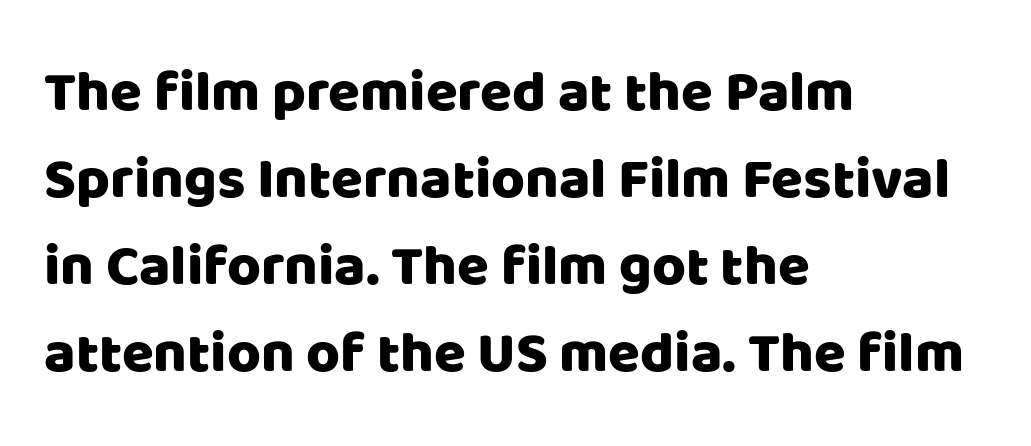
Q: Is the text italic (slanted)? A: No, it is upright.
Q: Is the typeface a serif or a sans-serif typeface? A: Sans-serif.
Q: Is the text underlined? A: No.
Q: How is the paragraph aligned? A: Left-aligned.
Q: Is the spacing between letters normal or unusually wide? A: Normal.
Q: Is the spacing between lines tight, normal or loose? A: Normal.
Q: Width (condensed, normal, or wide)? A: Normal.
Q: Stroke contrast? A: Low.
Q: x-height? A: Large.
Q: Monospaced? A: No.
